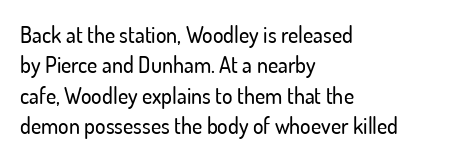
Q: Is the text italic (slanted)? A: No, it is upright.
Q: Is the text underlined? A: No.
Q: How is the paragraph aligned? A: Left-aligned.
Q: Is the spacing between letters normal or unusually wide? A: Normal.
Q: Is the spacing between lines tight, normal or loose? A: Normal.
